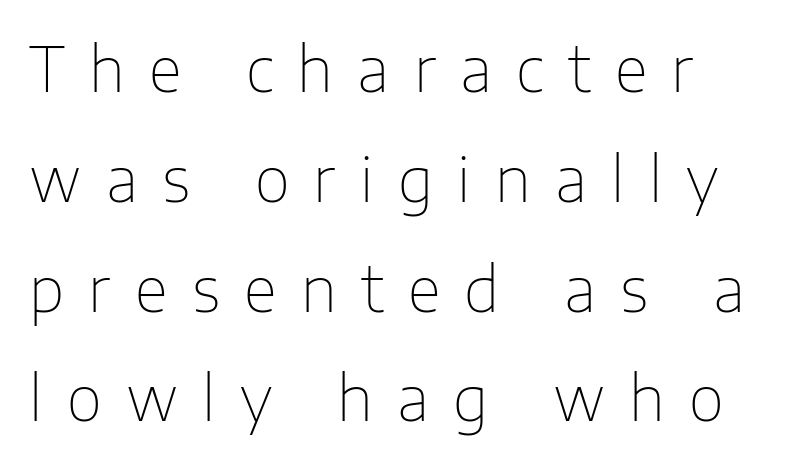
This is sans-serif lettering, the kind often seen on screens and signage. Someone cranked the tracking dial way up on this one. Proportional: the letters do not fall into vertical columns. Type without underlining. In terms of posture, this sample is upright.
